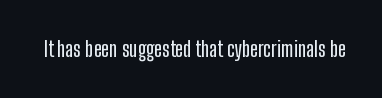
Q: Is the text italic (slanted)? A: No, it is upright.
Q: Is the text underlined? A: No.
Q: Is the spacing between letters normal or unusually wide? A: Normal.
